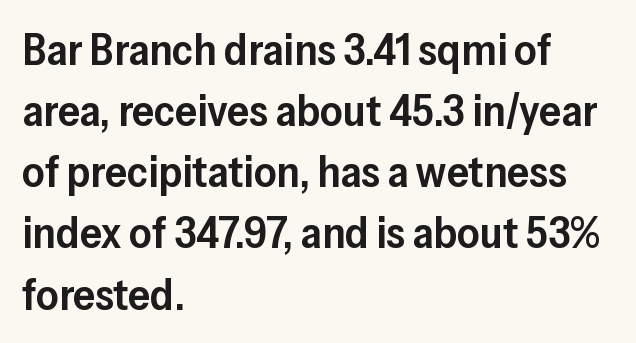
Q: Is the text bold? A: Semi-bold.
Q: Is the text italic (slanted)? A: No, it is upright.
Q: Is the typeface a serif or a sans-serif typeface? A: Sans-serif.
Q: Is the text underlined? A: No.
Q: How is the paragraph aligned? A: Left-aligned.
Q: Is the spacing between letters normal or unusually wide? A: Normal.
Q: Is the spacing between lines tight, normal or loose? A: Normal.
Q: Width (condensed, normal, or wide)? A: Normal.
Q: Stroke contrast? A: Low.
Q: x-height? A: Medium.
Q: Monospaced? A: No.
